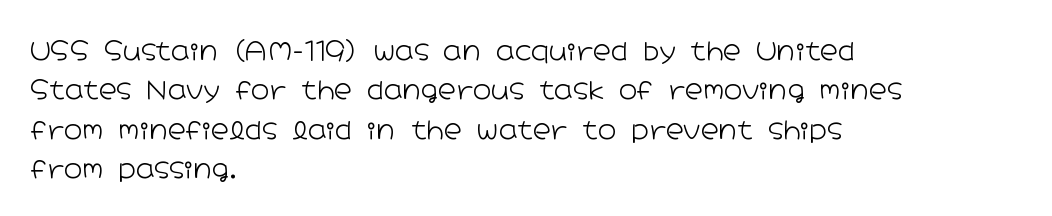
Q: Is the text bold? A: No.
Q: Is the text italic (slanted)? A: No, it is upright.
Q: Is the text underlined? A: No.
Q: How is the paragraph aligned? A: Left-aligned.
Q: Is the spacing between letters normal or unusually wide? A: Normal.
Q: Is the spacing between lines tight, normal or loose? A: Normal.
